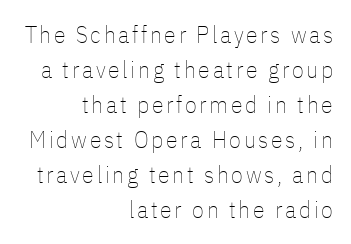
{"italic": "no", "bold": "no", "underline": "no", "align": "right", "line_spacing": "normal", "line_spacing_ratio": 1.46, "glyph_px": 24}
